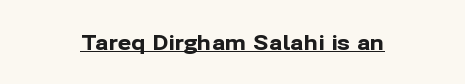
{"italic": "no", "bold": "yes", "underline": "yes", "align": "center", "letter_spacing": "normal", "letter_spacing_em": 0.0, "glyph_px": 21}
